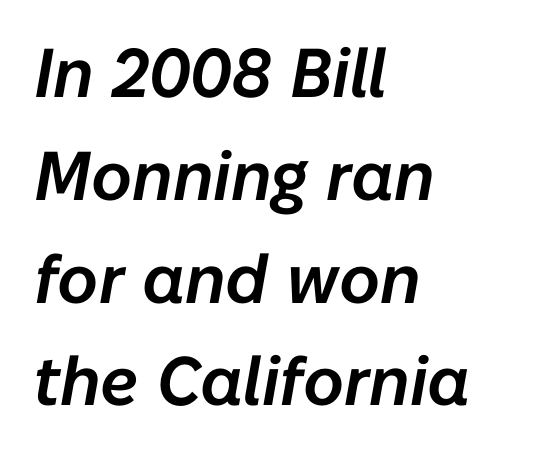
The image shows 69 px text type, italic (leaning right); set left-aligned, normal line spacing (1.49x), normal letter spacing, not underlined; low stroke contrast and a medium x-height.
